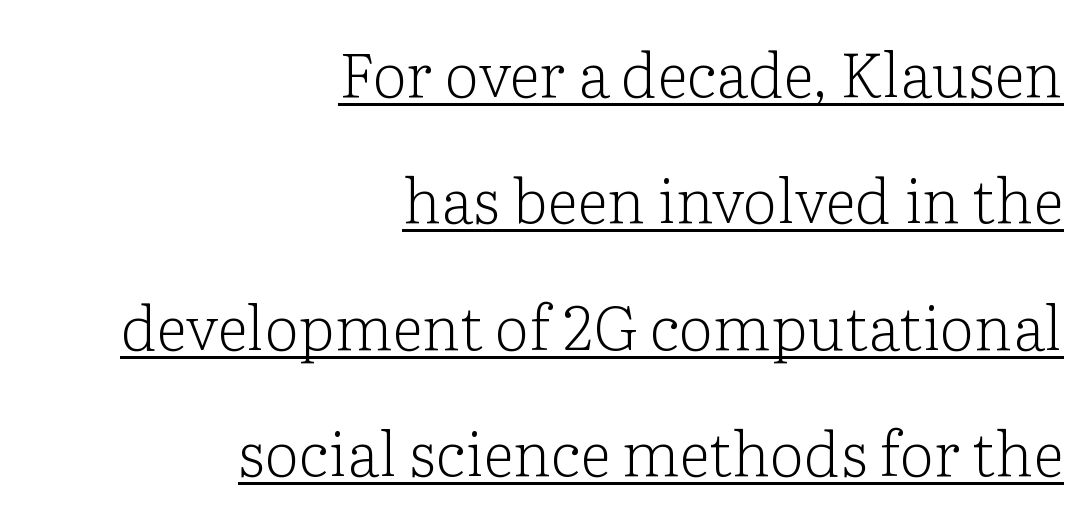
Does the copy run flush right? Yes — the right margin is perfectly even. Counters stay open thanks to moderate or lighter strokes. This sample has the flowing, uneven cadence of proportional lettering. Every stem runs plumb, perpendicular to the baseline. Glyph-to-glyph distance matches everyday printed text. The face used here is seriffed, in the tradition of book romans.
